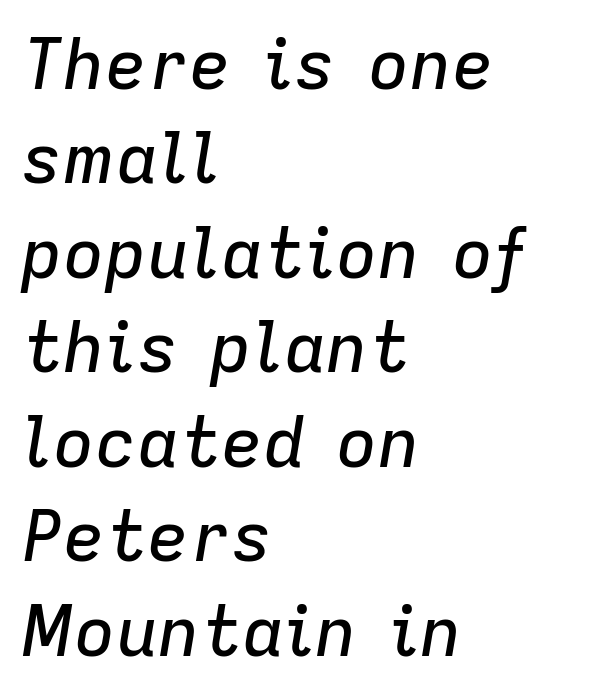
The image shows 70 px text type, italic (leaning right); set left-aligned, normal line spacing (1.35x), normal letter spacing, not underlined; low stroke contrast and a medium x-height.
